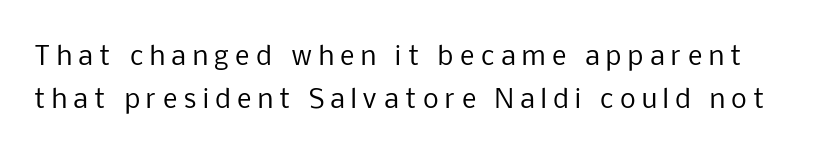
{"italic": "no", "bold": "no", "underline": "no", "line_spacing_ratio": 1.73, "letter_spacing": "wide", "letter_spacing_em": 0.26, "glyph_px": 25}
